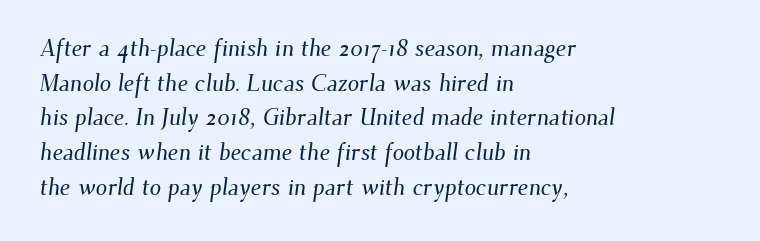
Q: Is the text underlined? A: No.
Q: How is the paragraph aligned? A: Left-aligned.
Q: Is the spacing between letters normal or unusually wide? A: Normal.
Q: Is the spacing between lines tight, normal or loose? A: Normal.
